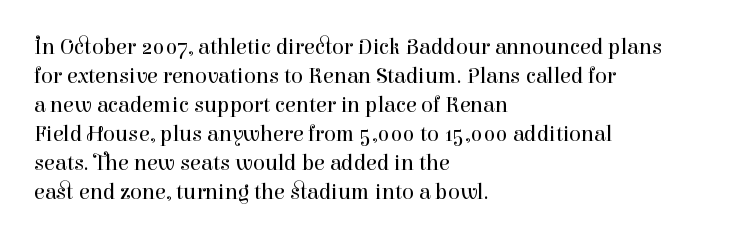
Tall strokes in this sample are plumb rather than angled. The passage shown has conventional tracking throughout. Every row of glyphs begins at an identical x-position on the left. A normal amount of white space separates one row of letters from the next. Type without underlining.
